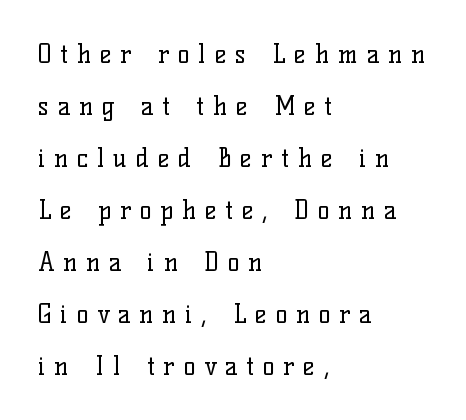
{"italic": "no", "bold": "no", "underline": "no", "align": "left", "line_spacing": "loose", "line_spacing_ratio": 2.08, "letter_spacing": "wide", "letter_spacing_em": 0.35, "glyph_px": 25}
